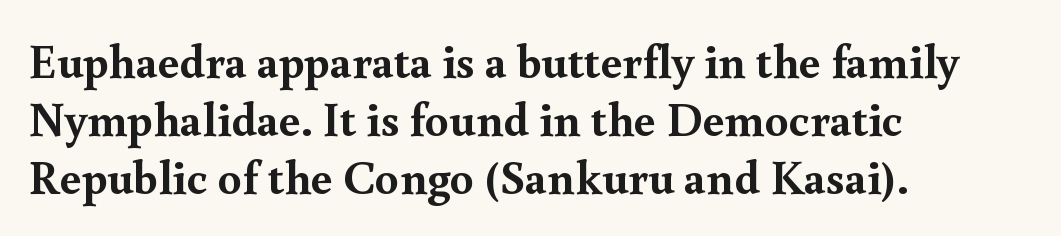
The string is rendered with underlining switched off. A typesetter would call this zero additional tracking. Summary of weight: heavy, a full bold. Character widths vary here, with narrow letters taking less room than wide ones. Italic? Not at all — the glyphs are vertical.
